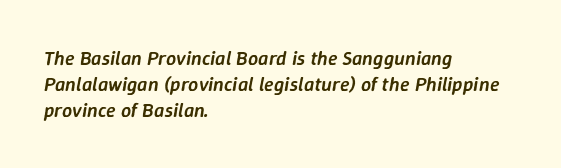
The image shows 20 px text type, italic (leaning right); set left-aligned, normal line spacing (1.29x), normal letter spacing, not underlined.
